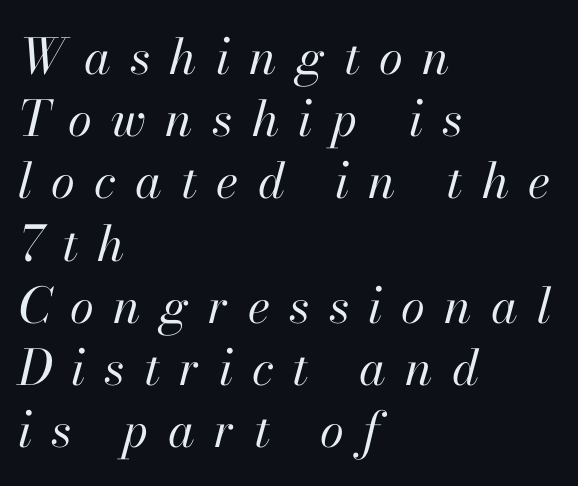
Q: Is the text bold? A: No.
Q: Is the text italic (slanted)? A: Yes, it leans right by about 13 degrees.
Q: Is the text underlined? A: No.
Q: How is the paragraph aligned? A: Left-aligned.
Q: Is the spacing between letters normal or unusually wide? A: Unusually wide.
Q: Is the spacing between lines tight, normal or loose? A: Normal.
Q: Width (condensed, normal, or wide)? A: Normal.
Q: Stroke contrast? A: High.
Q: x-height? A: Small.
Q: Monospaced? A: No.
